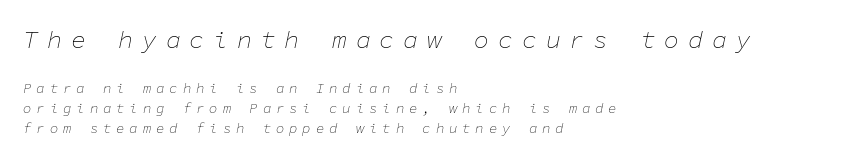
{"italic": "yes", "lean": "right", "slant_degrees": 11, "bold": "no", "underline": "no", "align": "left", "line_spacing": "normal", "line_spacing_ratio": 1.43, "letter_spacing": "wide", "letter_spacing_em": 0.35, "larger_block": "first", "size_ratio": 1.79, "glyph_px": 25}
